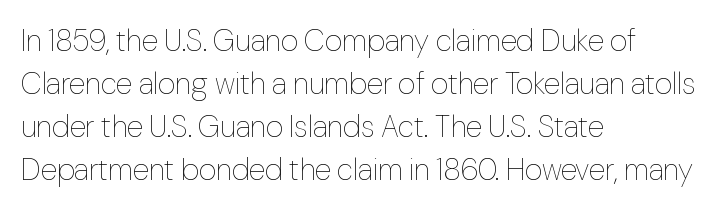
Teacher's note: observe the even left margin — that is flush-left alignment. The face used here is proportionally spaced, like ordinary book or web type. No word sits above an underline. A normal amount of white space separates one row of letters from the next. Compared with typical body copy, the letter spacing here is the same.
